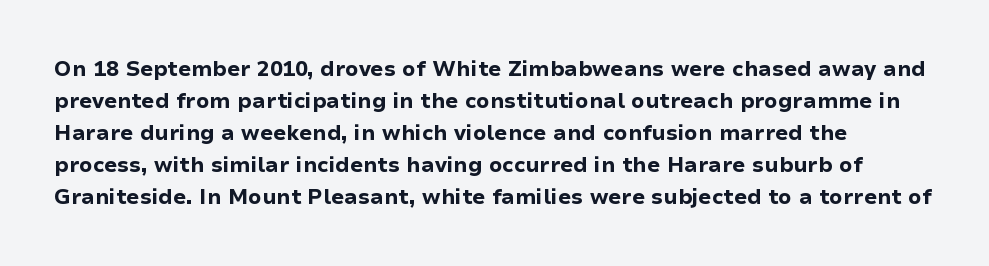
The image shows 21 px bold type, upright; set normal line spacing (1.52x), normal letter spacing, not underlined.
